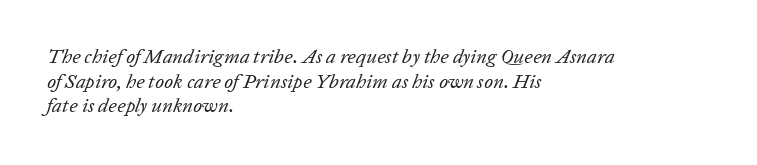
The image shows 20 px text type, italic (leaning right); set left-aligned, line spacing 1.23x, normal letter spacing, not underlined.
